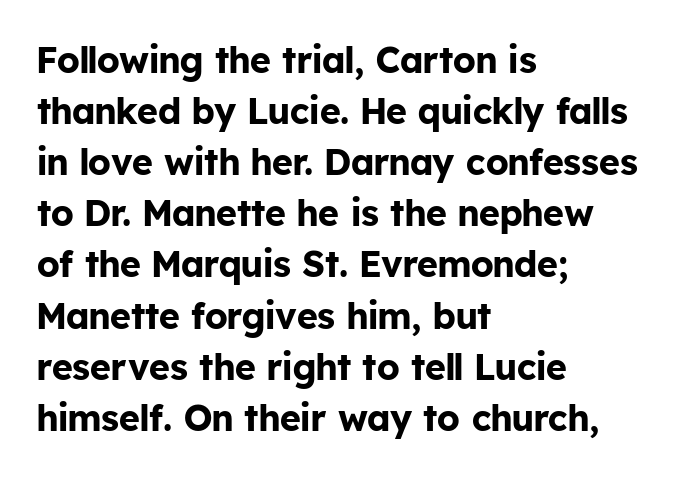
{"serif": "no", "italic": "no", "bold": "yes", "weight": "bold", "width": "normal", "stroke_contrast": "low", "x_height": "medium", "monospaced": "no", "underline": "no", "align": "left", "line_spacing": "normal", "line_spacing_ratio": 1.42, "letter_spacing": "normal", "letter_spacing_em": 0.0, "glyph_px": 36}
